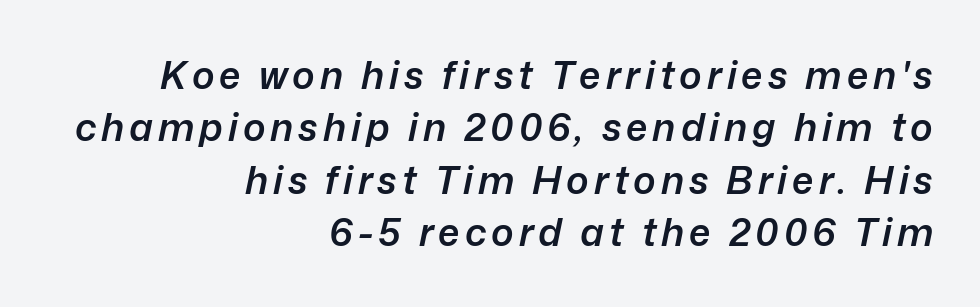
Q: Is the text bold? A: Semi-bold.
Q: Is the text italic (slanted)? A: Yes, it leans right by about 12 degrees.
Q: Is the text underlined? A: No.
Q: How is the paragraph aligned? A: Right-aligned.
Q: Is the spacing between lines tight, normal or loose? A: Normal.
Q: Width (condensed, normal, or wide)? A: Normal.
Q: Stroke contrast? A: Low.
Q: x-height? A: Medium.
Q: Monospaced? A: No.
